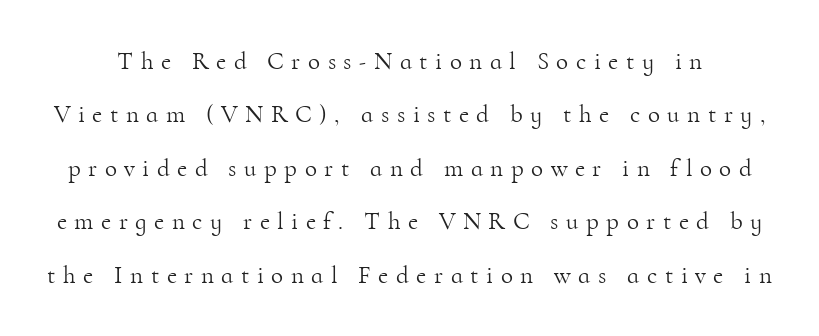
{"italic": "no", "bold": "no", "underline": "no", "line_spacing": "loose", "line_spacing_ratio": 2.14, "letter_spacing": "wide", "letter_spacing_em": 0.3, "glyph_px": 25}
